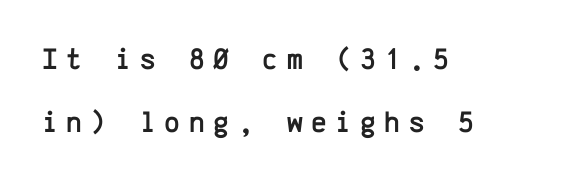
{"serif": "no", "italic": "no", "width": "normal", "stroke_contrast": "low", "x_height": "medium", "monospaced": "yes", "underline": "no", "align": "left", "line_spacing": "loose", "line_spacing_ratio": 2.11, "letter_spacing": "wide", "letter_spacing_em": 0.29, "glyph_px": 30}
